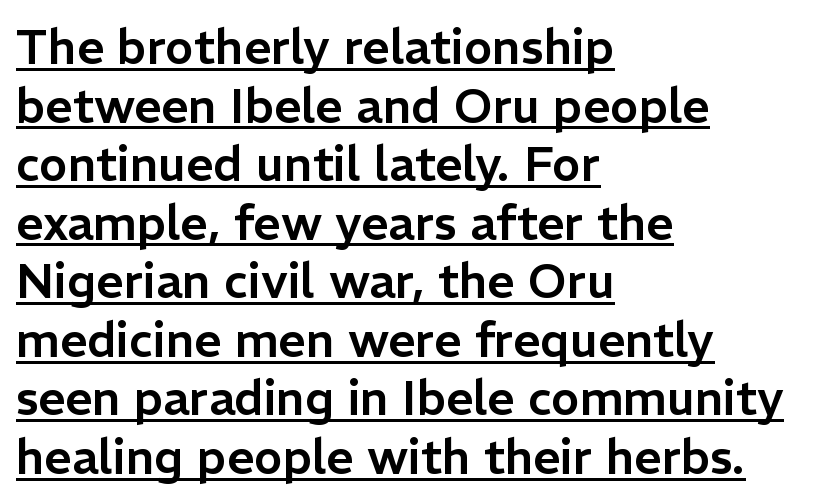
Descenders here cross a horizontal rule under the line. The letters carry no serifs — their stems end cleanly without finishing strokes. Looks like regular typesetting: each glyph gets only the width it needs. This sample is left-justified, so line endings fall wherever the words run out. The letters sit at their default tracking, neither squeezed nor spread.
